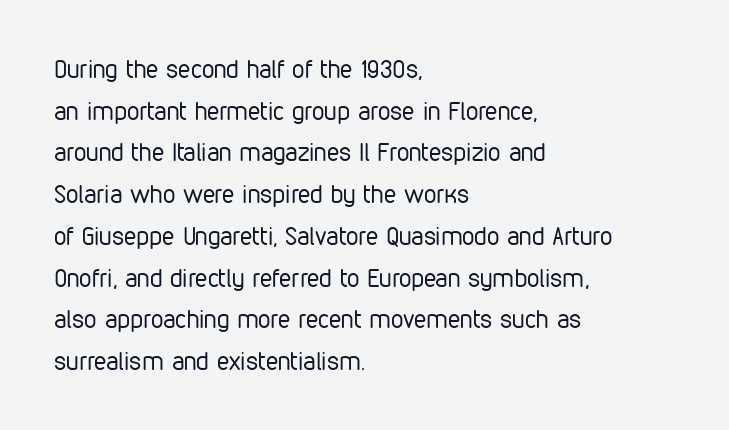
{"italic": "no", "bold": "no", "underline": "no", "align": "left", "line_spacing": "normal", "line_spacing_ratio": 1.67, "letter_spacing": "normal", "letter_spacing_em": 0.0, "glyph_px": 25}
